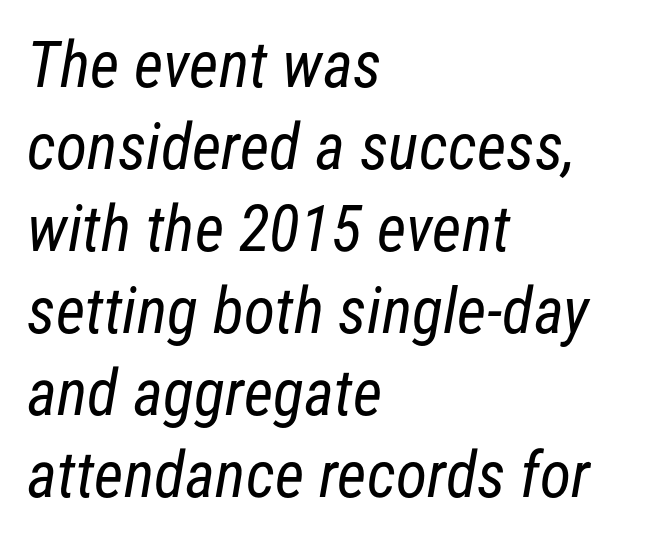
{"serif": "no", "bold": "no", "weight": "regular", "width": "condensed", "stroke_contrast": "low", "x_height": "medium", "monospaced": "no", "underline": "no", "align": "left", "line_spacing": "normal", "line_spacing_ratio": 1.28, "letter_spacing": "normal", "letter_spacing_em": 0.0, "glyph_px": 64}
